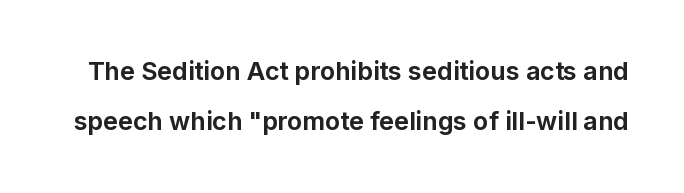
Default kerning and tracking; the words read as compact shapes. A clean baseline with only descenders dipping below it. Pretty heavy lettering here — definitely bold. Characters remain perfectly vertical along every line.
